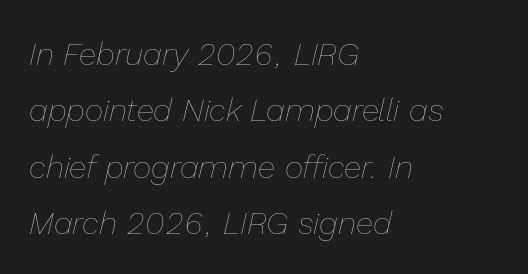
{"italic": "yes", "lean": "right", "slant_degrees": 13, "bold": "no", "weight": "thin", "width": "normal", "stroke_contrast": "low", "x_height": "medium", "monospaced": "no", "underline": "no", "align": "left", "line_spacing_ratio": 1.76, "letter_spacing": "normal", "letter_spacing_em": 0.0, "glyph_px": 32}
